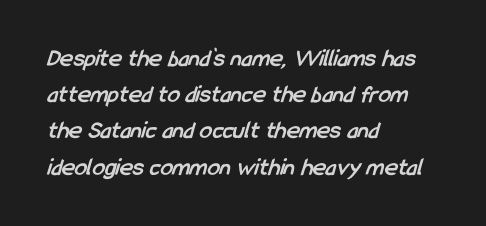
The image shows 25 px bold type; set left-aligned, normal line spacing (1.45x), normal letter spacing, not underlined.
